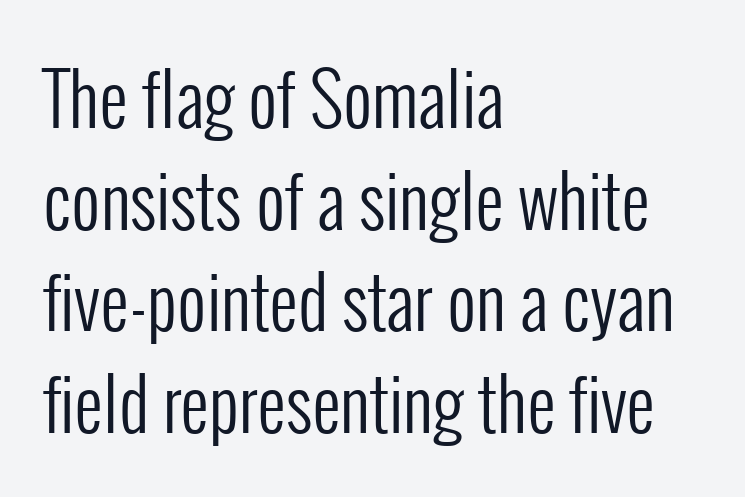
Type without underlining. Reading down the block, your eye returns to a fixed left position each line. No extra tracking has been applied to these lines. It's the straight-up-and-down kind of type. Does the type have serifs? No, each stem ends abruptly.
